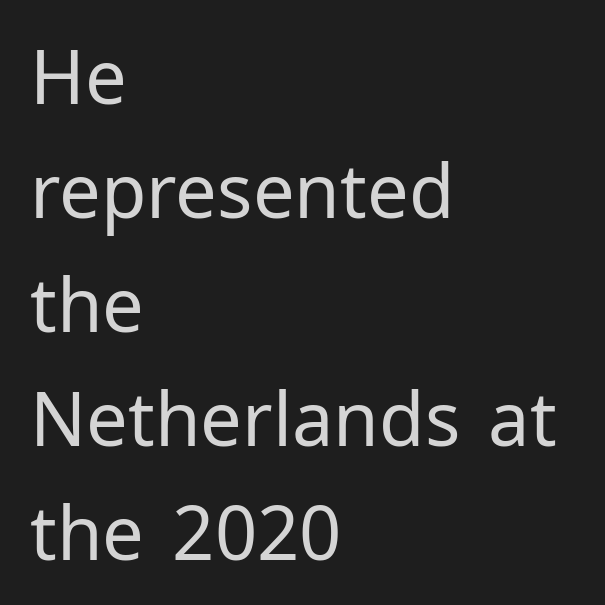
{"serif": "no", "italic": "no", "bold": "no", "weight": "regular", "width": "normal", "stroke_contrast": "low", "x_height": "medium", "monospaced": "no", "underline": "no", "align": "left", "line_spacing": "normal", "line_spacing_ratio": 1.54, "letter_spacing": "normal", "letter_spacing_em": 0.0, "glyph_px": 74}
